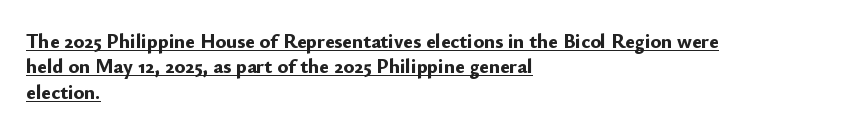
The image shows 20 px bold type, upright; set left-aligned, normal line spacing (1.27x), normal letter spacing, underlined.
